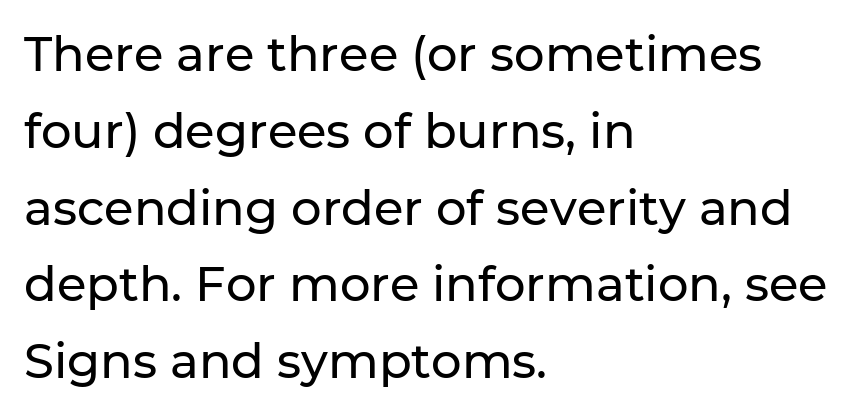
The typography opts for an upright posture over an oblique one. Tracking value appears to be zero — textbook default spacing. Whoever set this chose a conventional vertical rhythm. Each line starts at the same left margin while the right side varies. Clear beneath every line of the passage. These lines are composed in type without serifs.
